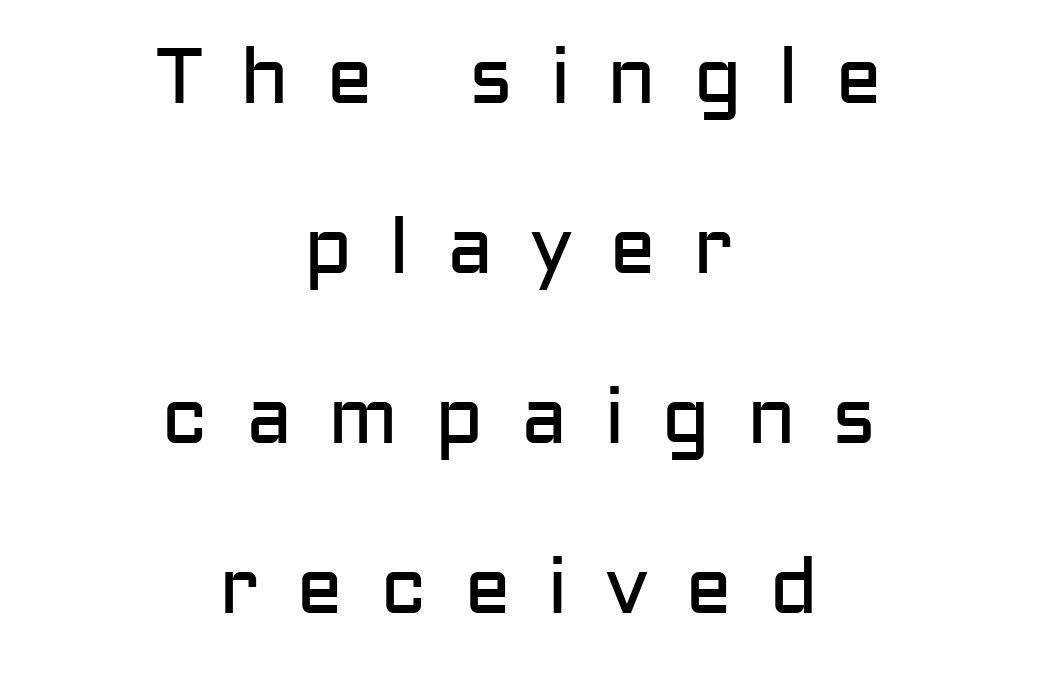
Q: Is the text bold? A: No.
Q: Is the text italic (slanted)? A: No, it is upright.
Q: Is the typeface a serif or a sans-serif typeface? A: Sans-serif.
Q: Is the text underlined? A: No.
Q: How is the paragraph aligned? A: Centered.
Q: Is the spacing between letters normal or unusually wide? A: Unusually wide.
Q: Is the spacing between lines tight, normal or loose? A: Loose.
Q: Width (condensed, normal, or wide)? A: Normal.
Q: Stroke contrast? A: Low.
Q: x-height? A: Medium.
Q: Monospaced? A: No.
